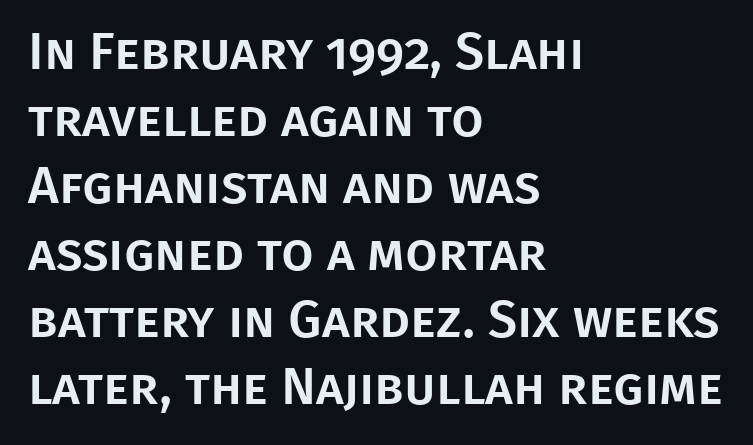
{"serif": "no", "italic": "no", "width": "normal", "stroke_contrast": "low", "x_height": "large", "monospaced": "no", "underline": "no", "align": "left", "line_spacing": "normal", "line_spacing_ratio": 1.29, "letter_spacing": "normal", "letter_spacing_em": 0.0, "glyph_px": 52}
